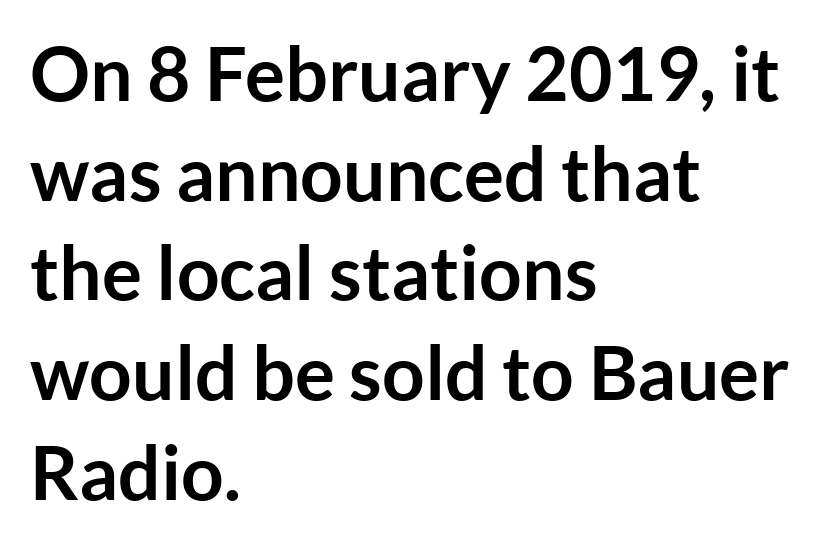
{"serif": "no", "italic": "no", "bold": "yes", "weight": "semibold", "width": "normal", "stroke_contrast": "low", "x_height": "medium", "monospaced": "no", "underline": "no", "align": "left", "line_spacing": "normal", "line_spacing_ratio": 1.33, "letter_spacing": "normal", "letter_spacing_em": 0.0, "glyph_px": 75}
